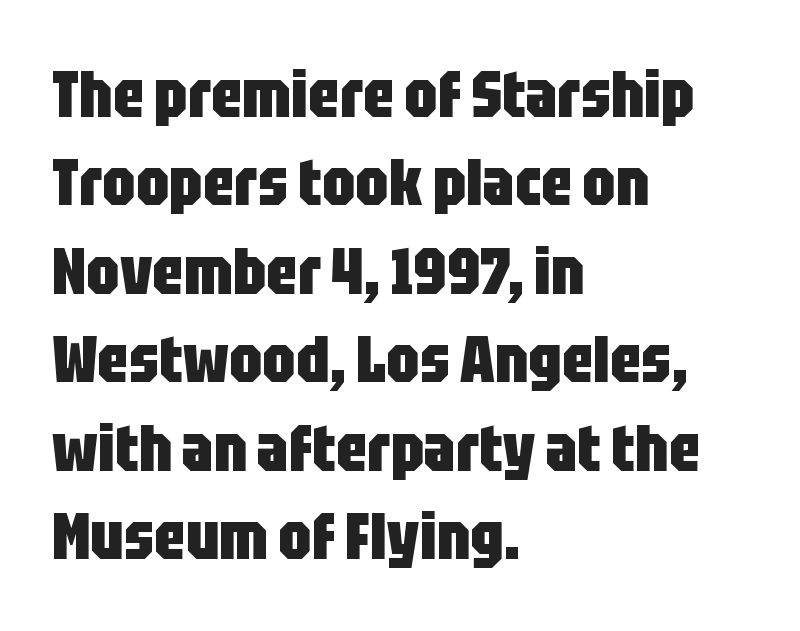
{"serif": "no", "italic": "no", "bold": "yes", "weight": "heavy", "width": "condensed", "stroke_contrast": "low", "x_height": "large", "monospaced": "no", "underline": "no", "align": "left", "line_spacing": "normal", "line_spacing_ratio": 1.36, "letter_spacing": "normal", "letter_spacing_em": 0.0, "glyph_px": 65}
